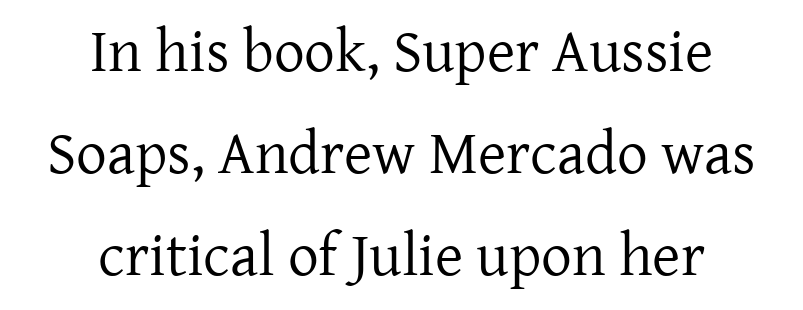
The image shows 61 px regular-weight serif type, upright; set centered, normal line spacing (1.67x), normal letter spacing, not underlined; low stroke contrast and a medium x-height.
